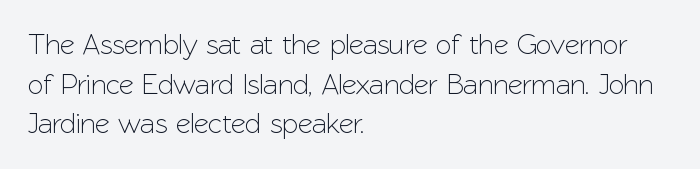
The image shows 29 px sans-serif type, upright; set left-aligned, normal line spacing (1.37x), normal letter spacing, not underlined; low stroke contrast and a medium x-height.
